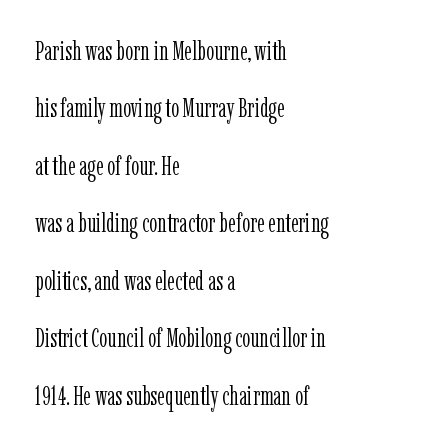
You could call the tracking neutral — neither tight nor loose. The specimen omits any rule beneath the text block's lines. The rag falls on the right side of this text block. Stroke thickness stays within the range of a standard reading face or lighter. Italic: no, the glyphs are upright roman.
